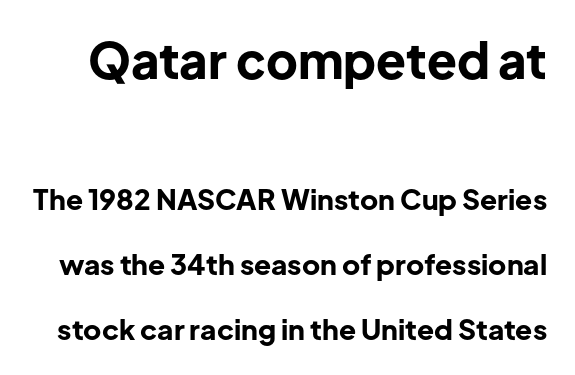
Q: Is the text bold? A: Yes.
Q: Is the text italic (slanted)? A: No, it is upright.
Q: Is the typeface a serif or a sans-serif typeface? A: Sans-serif.
Q: Is the text underlined? A: No.
Q: Is the spacing between letters normal or unusually wide? A: Normal.
Q: Is the spacing between lines tight, normal or loose? A: Loose.
Q: Which block of text is set in a larger size, the first (top) or the second (bottom)? A: The first (top) one.
Q: Width (condensed, normal, or wide)? A: Normal.
Q: Stroke contrast? A: Low.
Q: x-height? A: Medium.
Q: Monospaced? A: No.
